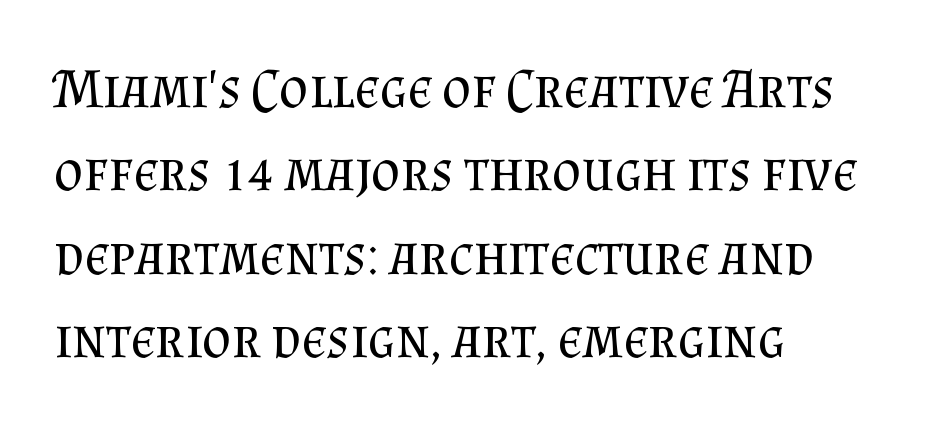
The typesetting does not lean heavy: it is not bold. Characters follow at the spacing the type designer built in. A bare baseline throughout the passage. The text block is weighted toward the left margin, trailing off unevenly rightward. Stroke terminals: seriffed. The letters stand upright; this is a roman face.
